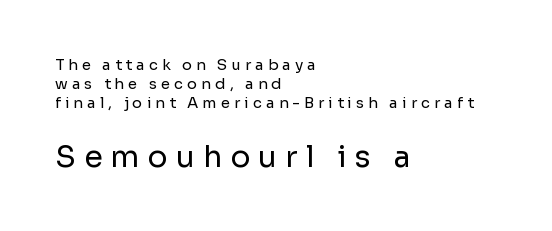
The image shows 30 px regular-weight sans-serif type, upright; set left-aligned, normal line spacing (1.28x), unusually wide letter spacing (+0.27 em), not underlined; the second (bottom) block is 2.0x larger; low stroke contrast and a medium x-height.
